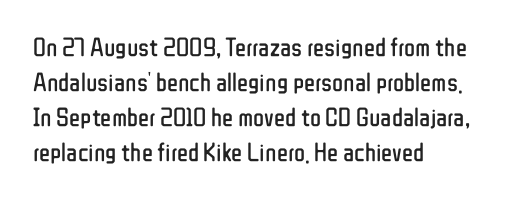
The image shows 26 px text type, upright; set left-aligned, normal line spacing (1.35x), normal letter spacing, not underlined.
